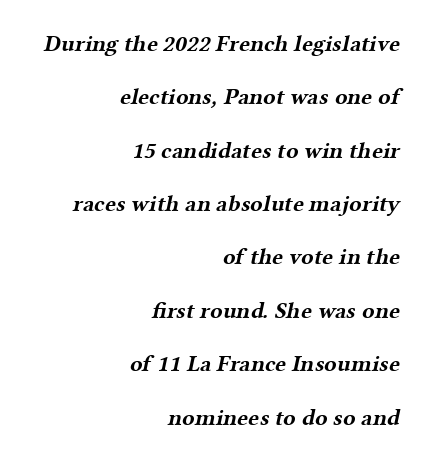
{"bold": "yes", "underline": "no", "align": "right", "line_spacing": "loose", "line_spacing_ratio": 2.32, "letter_spacing": "normal", "letter_spacing_em": 0.0, "glyph_px": 23}
